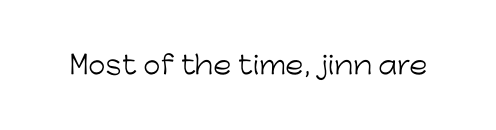
{"italic": "no", "bold": "no", "underline": "no", "letter_spacing": "normal", "letter_spacing_em": 0.0, "glyph_px": 25}
